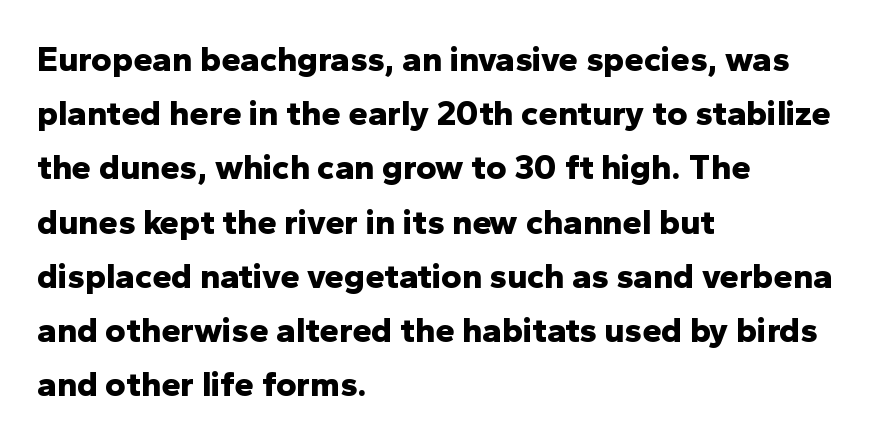
A typesetter would label this face a sans. Is the block centered? No — it sits flush against the left margin. Typographic density is high because the face is bold. Is the letter spacing exaggerated? No — it looks like the ordinary default. Lines of text with bare space underneath. You could not count columns in this text — the font is proportionally spaced.
